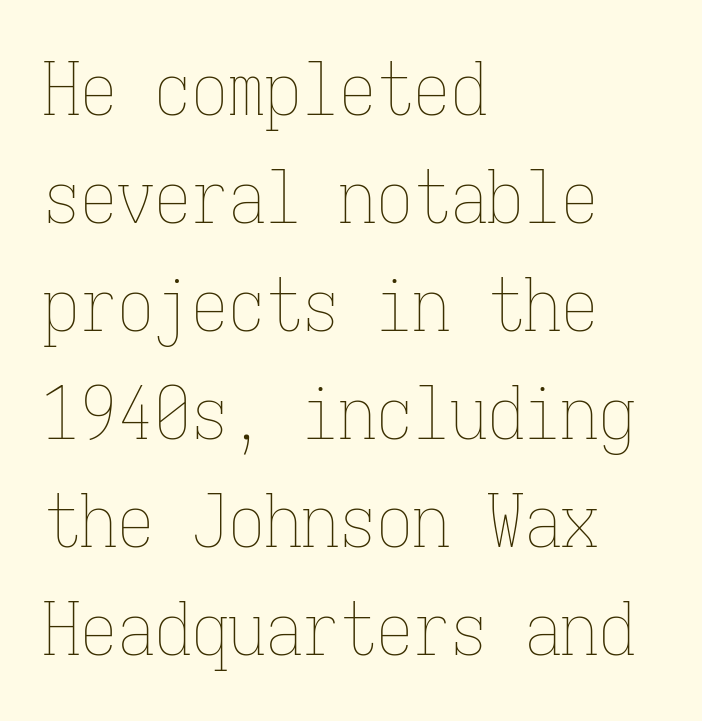
The image shows 74 px thin, condensed type, upright, monospaced; set left-aligned, normal line spacing (1.46x), normal letter spacing, not underlined; low stroke contrast and a medium x-height.
